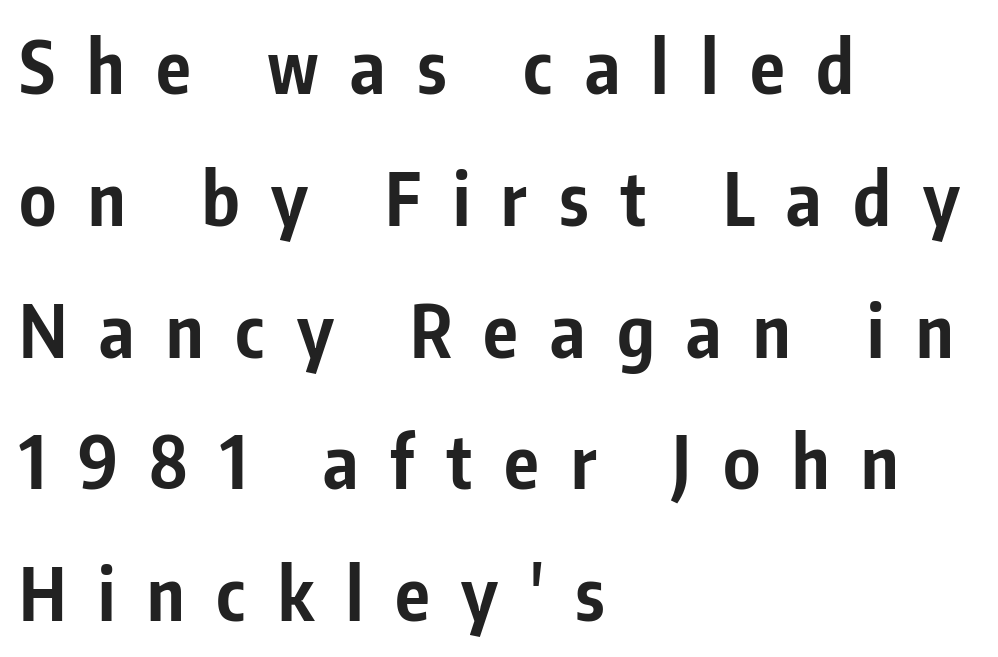
This is sans-serif lettering, the kind often seen on screens and signage. Thick stems and heavy bowls — unmistakably bold. This is the regular roman posture of the typeface. Here the glyphs are tracked loosely, breaking word shapes into spaced letters. Do the characters align in a grid? No, the font is proportional. The string is rendered with underlining switched off.
